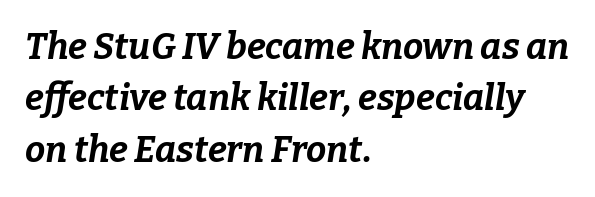
Q: Is the text bold? A: Yes.
Q: Is the text italic (slanted)? A: Yes, it leans right by about 9 degrees.
Q: Is the text underlined? A: No.
Q: How is the paragraph aligned? A: Left-aligned.
Q: Is the spacing between letters normal or unusually wide? A: Normal.
Q: Is the spacing between lines tight, normal or loose? A: Normal.
Q: Width (condensed, normal, or wide)? A: Normal.
Q: Stroke contrast? A: Low.
Q: x-height? A: Medium.
Q: Monospaced? A: No.
